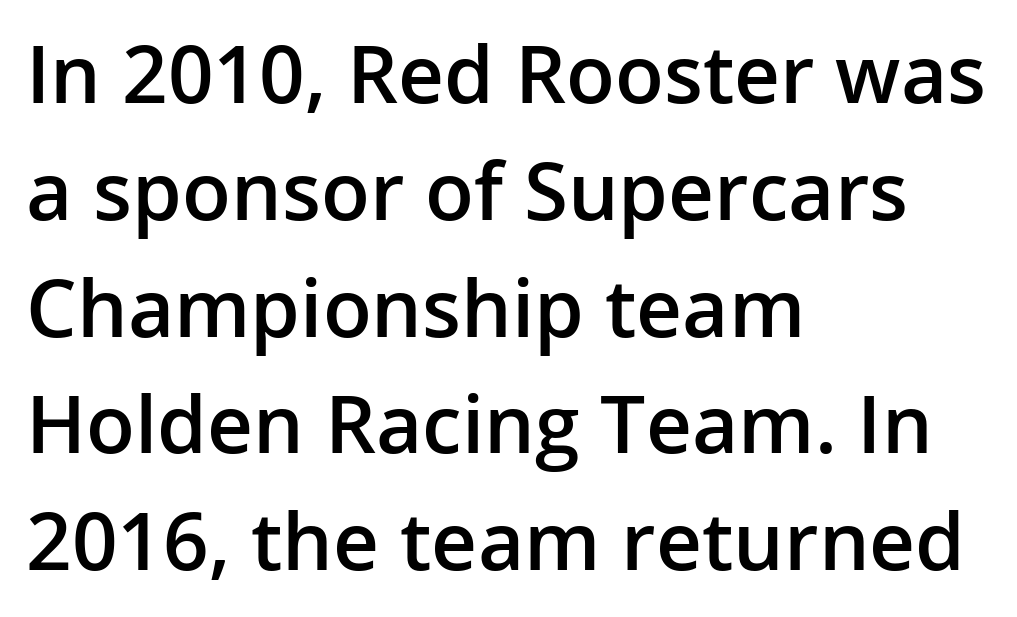
{"serif": "no", "italic": "no", "bold": "semi", "weight": "semibold", "width": "normal", "stroke_contrast": "low", "x_height": "medium", "monospaced": "no", "underline": "no", "align": "left", "line_spacing": "normal", "line_spacing_ratio": 1.46, "letter_spacing": "normal", "letter_spacing_em": 0.0, "glyph_px": 80}
